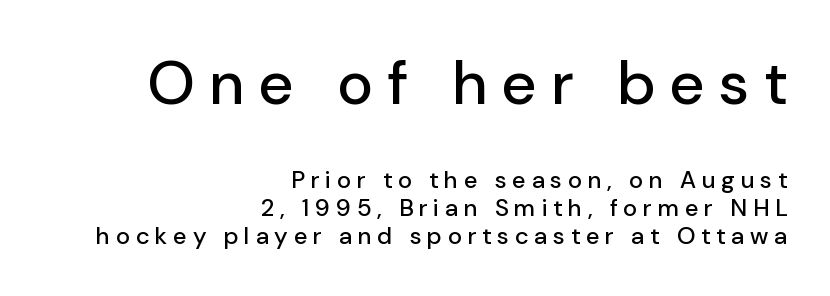
Q: Is the text italic (slanted)? A: No, it is upright.
Q: Is the typeface a serif or a sans-serif typeface? A: Sans-serif.
Q: Is the text underlined? A: No.
Q: How is the paragraph aligned? A: Right-aligned.
Q: Is the spacing between letters normal or unusually wide? A: Unusually wide.
Q: Which block of text is set in a larger size, the first (top) or the second (bottom)? A: The first (top) one.
Q: Width (condensed, normal, or wide)? A: Normal.
Q: Stroke contrast? A: Low.
Q: x-height? A: Medium.
Q: Monospaced? A: No.
